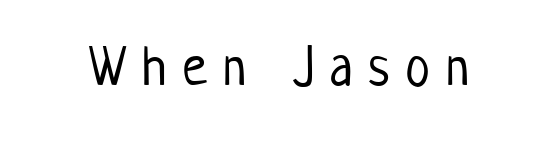
Q: Is the text bold? A: No.
Q: Is the text italic (slanted)? A: No, it is upright.
Q: Is the typeface a serif or a sans-serif typeface? A: Sans-serif.
Q: Is the text underlined? A: No.
Q: Is the spacing between letters normal or unusually wide? A: Unusually wide.
Q: Width (condensed, normal, or wide)? A: Condensed.
Q: Stroke contrast? A: Low.
Q: x-height? A: Medium.
Q: Monospaced? A: No.
